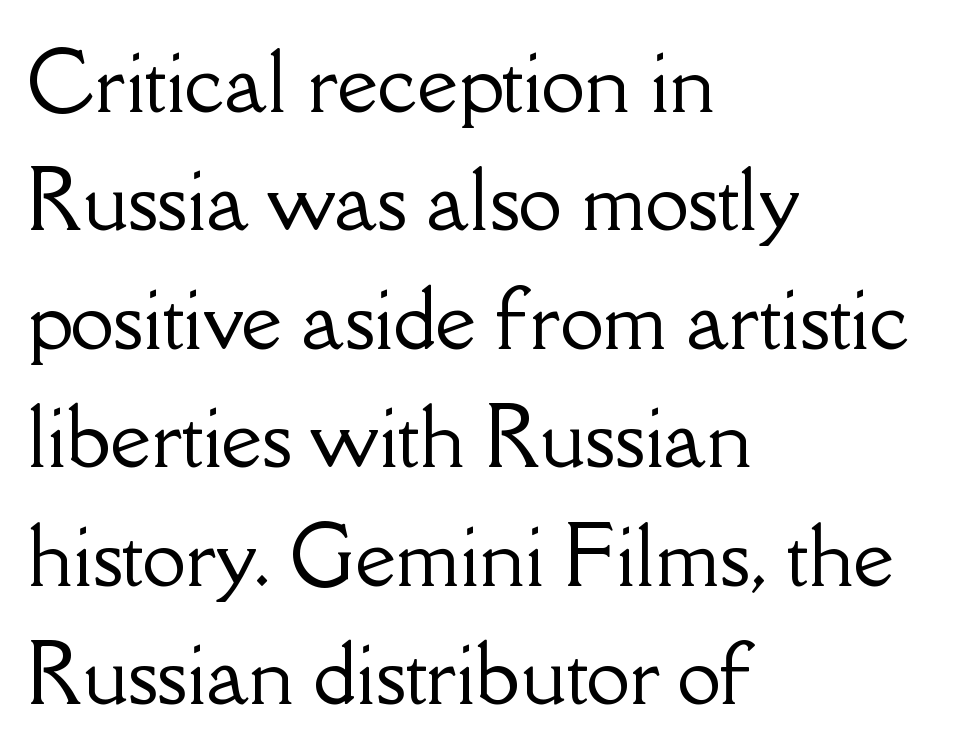
Q: Is the text italic (slanted)? A: No, it is upright.
Q: Is the typeface a serif or a sans-serif typeface? A: Serif.
Q: Is the text underlined? A: No.
Q: How is the paragraph aligned? A: Left-aligned.
Q: Is the spacing between letters normal or unusually wide? A: Normal.
Q: Is the spacing between lines tight, normal or loose? A: Normal.
Q: Width (condensed, normal, or wide)? A: Normal.
Q: Stroke contrast? A: Low.
Q: x-height? A: Small.
Q: Monospaced? A: No.
